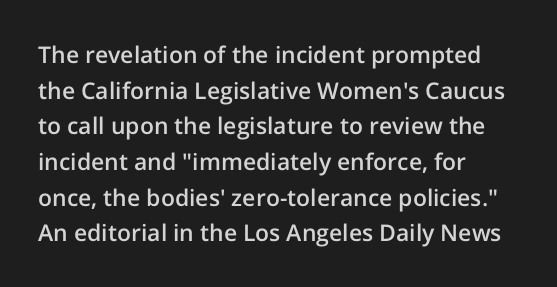
Notice how the passage keeps a crisp vertical edge on the left only. You could call the tracking neutral — neither tight nor loose. Compared with an ordinary text face, these strokes are moderately heavier — a semibold. No italicization has been applied; the sample stays upright.
